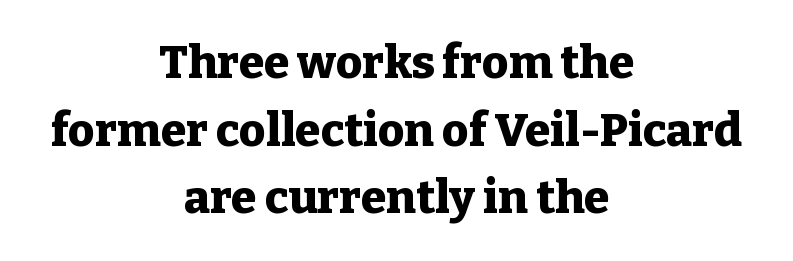
{"serif": "yes", "italic": "no", "bold": "yes", "weight": "heavy", "width": "normal", "stroke_contrast": "low", "x_height": "medium", "monospaced": "no", "underline": "no", "align": "center", "line_spacing": "normal", "line_spacing_ratio": 1.47, "letter_spacing": "normal", "letter_spacing_em": 0.0, "glyph_px": 46}
